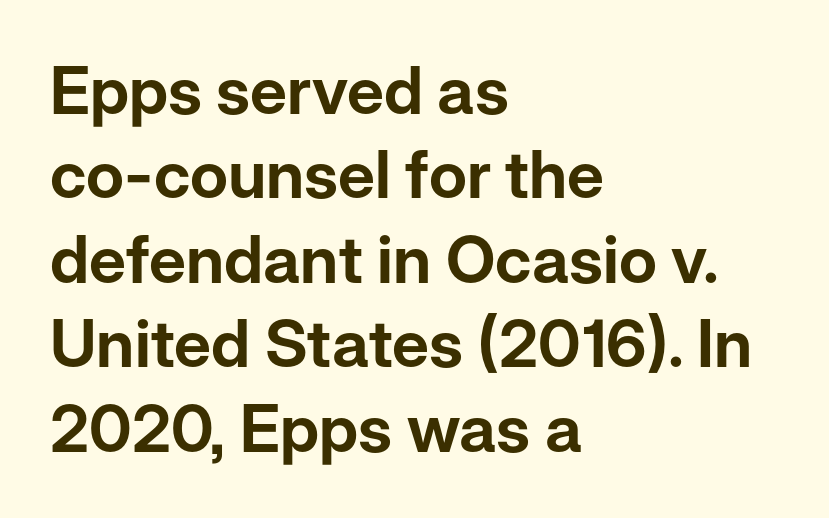
Successive baselines arrive at the customary interval. The line texture is even and compact thanks to regular tracking. Typographically, this falls in the sans-serif category. Varying glyph widths throughout — classic text-font behaviour. The foot of each line stays bare and open. Leftover space on each line is placed entirely after the last word.
